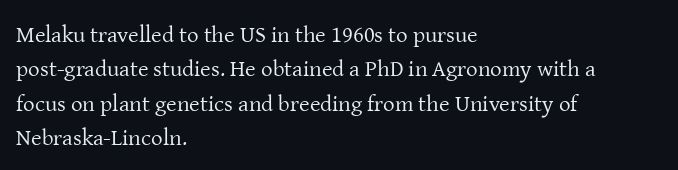
The image shows 23 px text type, upright; set left-aligned, normal line spacing (1.49x), normal letter spacing, not underlined.
